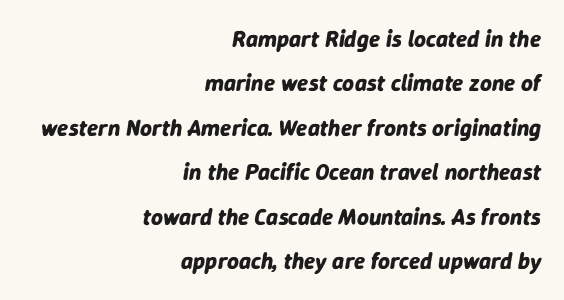
The image shows 23 px bold type, italic (leaning right); set right-aligned, loose line spacing (1.93x), normal letter spacing, not underlined.
